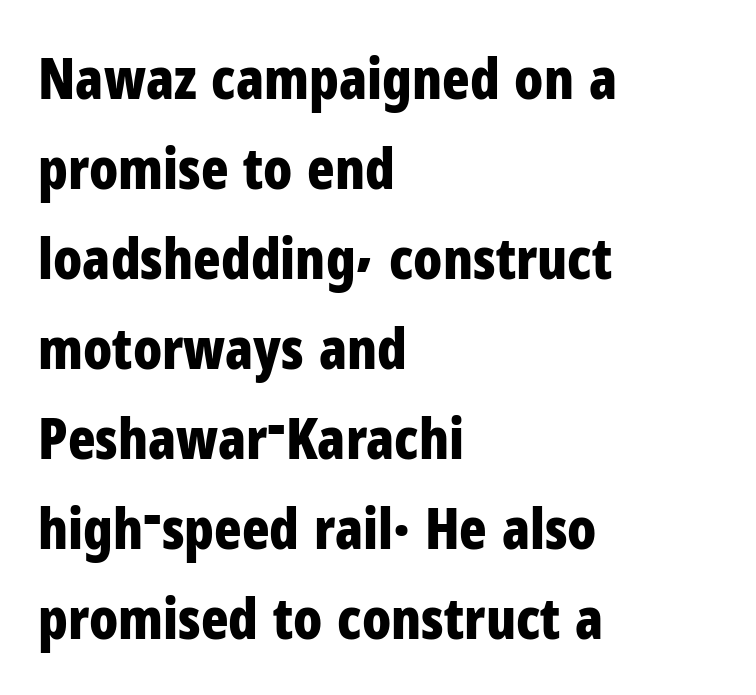
The characters look thick and weighty, a clear bold. Think of a printed novel: that variable character pitch is what you see here. Caption: multi-line text, flush left, ragged right. These lines keep a tight, regular rhythm from letter to letter. Rule under the text: the space is simply empty. In terms of posture, this sample is upright.
